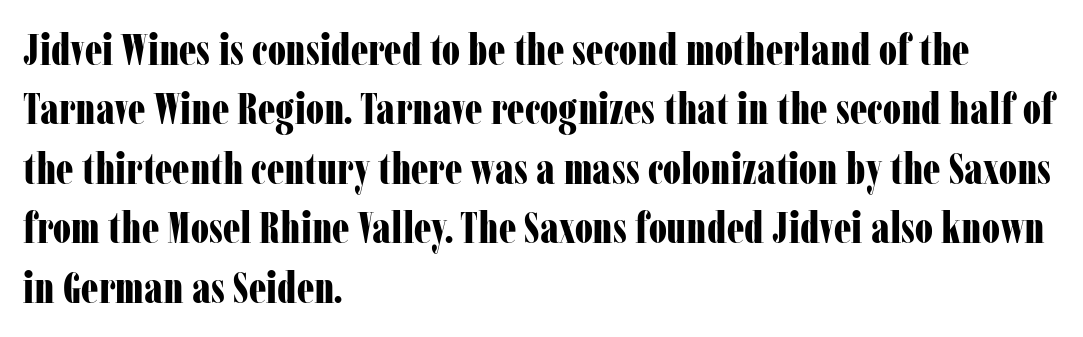
The rendering shows small feet on the letterforms — a serif design. Italic? Not at all — the glyphs are vertical. This sample uses plain, unmodified letter spacing. Think of a printed novel: that variable character pitch is what you see here. What weight is shown? A full bold with thick strokes.
